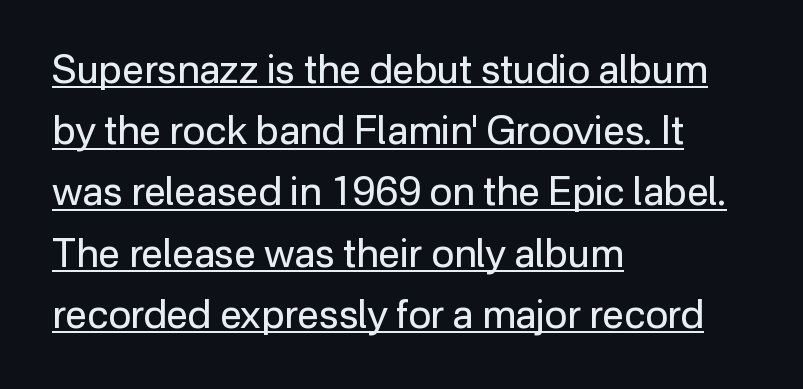
Q: Is the text bold? A: No.
Q: Is the text italic (slanted)? A: No, it is upright.
Q: Is the typeface a serif or a sans-serif typeface? A: Sans-serif.
Q: Is the text underlined? A: Yes.
Q: How is the paragraph aligned? A: Left-aligned.
Q: Is the spacing between letters normal or unusually wide? A: Normal.
Q: Is the spacing between lines tight, normal or loose? A: Normal.
Q: Width (condensed, normal, or wide)? A: Normal.
Q: Stroke contrast? A: Low.
Q: x-height? A: Medium.
Q: Monospaced? A: No.
